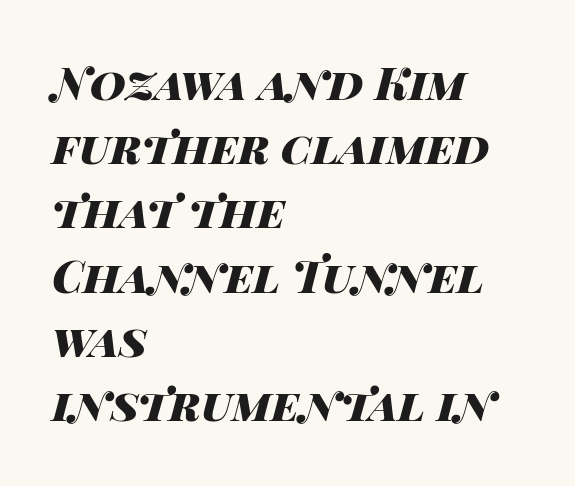
{"italic": "yes", "lean": "right", "slant_degrees": 14, "bold": "yes", "weight": "heavy", "width": "wide", "stroke_contrast": "high", "x_height": "large", "monospaced": "no", "underline": "no", "align": "left", "line_spacing": "normal", "line_spacing_ratio": 1.46, "letter_spacing": "normal", "letter_spacing_em": 0.0, "glyph_px": 44}
